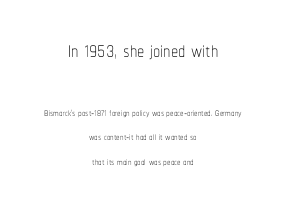
A clean baseline with only descenders dipping below it. The letterforms sit at book weight or below. Tracking here is standard; glyphs follow each other at the usual distance. Short and long lines alike share a common midpoint.
